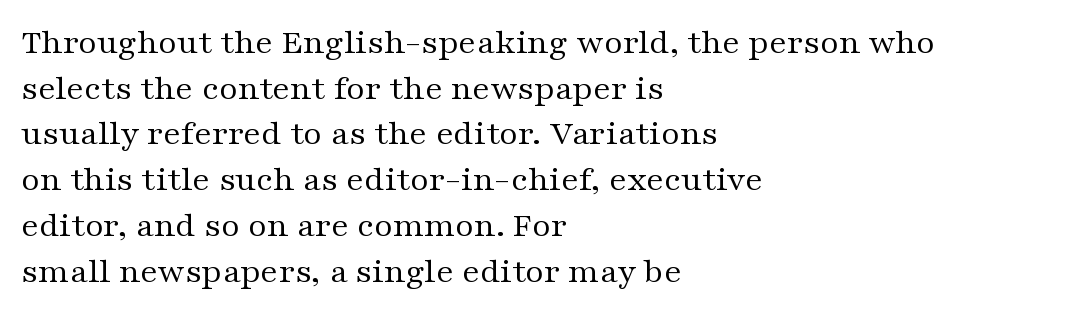
{"serif": "yes", "italic": "no", "bold": "no", "weight": "regular", "width": "wide", "stroke_contrast": "medium", "x_height": "medium", "monospaced": "no", "underline": "no", "align": "left", "line_spacing": "normal", "line_spacing_ratio": 1.27, "letter_spacing": "normal", "letter_spacing_em": 0.0, "glyph_px": 36}
